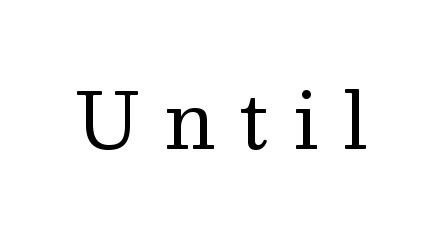
{"serif": "yes", "italic": "no", "bold": "no", "weight": "regular", "width": "normal", "stroke_contrast": "medium", "x_height": "medium", "monospaced": "no", "underline": "no", "letter_spacing": "wide", "letter_spacing_em": 0.31, "glyph_px": 77}
